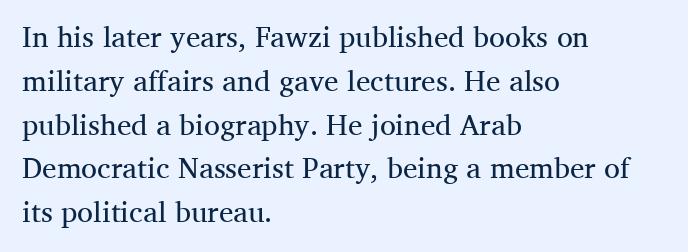
Q: Is the text bold? A: No.
Q: Is the text italic (slanted)? A: No, it is upright.
Q: Is the typeface a serif or a sans-serif typeface? A: Serif.
Q: Is the text underlined? A: No.
Q: How is the paragraph aligned? A: Left-aligned.
Q: Is the spacing between letters normal or unusually wide? A: Normal.
Q: Is the spacing between lines tight, normal or loose? A: Normal.
Q: Width (condensed, normal, or wide)? A: Normal.
Q: Stroke contrast? A: Medium.
Q: x-height? A: Medium.
Q: Monospaced? A: No.
